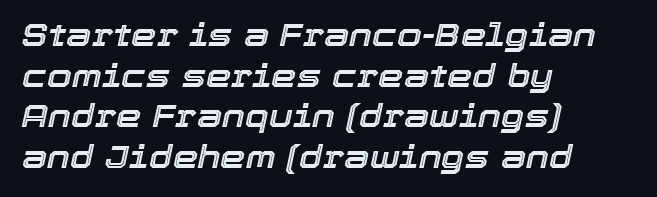
Q: Is the text italic (slanted)? A: Yes, it leans right by about 12 degrees.
Q: Is the text underlined? A: No.
Q: How is the paragraph aligned? A: Left-aligned.
Q: Is the spacing between letters normal or unusually wide? A: Normal.
Q: Is the spacing between lines tight, normal or loose? A: Normal.
Q: Width (condensed, normal, or wide)? A: Normal.
Q: x-height? A: Medium.
Q: Monospaced? A: No.
